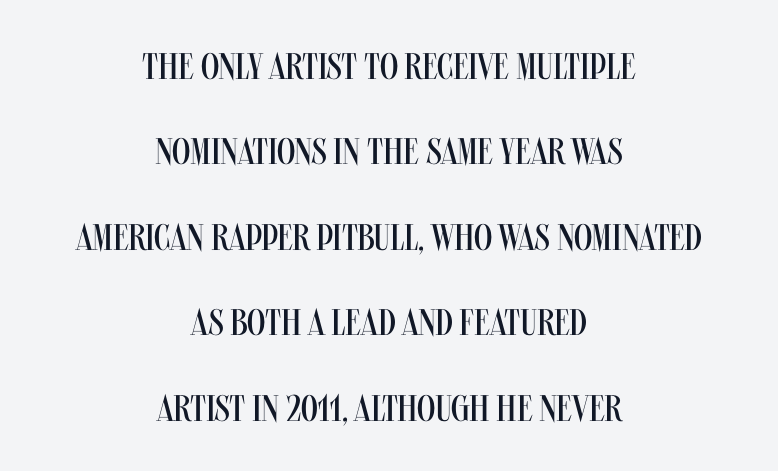
{"serif": "no", "italic": "no", "bold": "no", "weight": "regular", "width": "condensed", "stroke_contrast": "medium", "x_height": "large", "monospaced": "no", "underline": "no", "align": "center", "line_spacing": "loose", "line_spacing_ratio": 2.31, "letter_spacing": "normal", "letter_spacing_em": 0.0, "glyph_px": 37}
